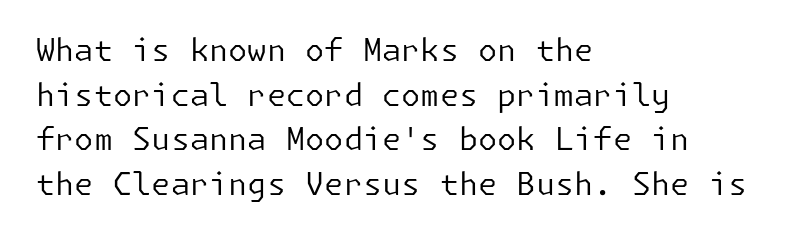
A classic flush-left, rag-right setting is used for this passage. Lines of text with bare space underneath. The typography opts for an upright posture over an oblique one. The weight would be labelled regular, book, light, or lighter still. Regular leading.
